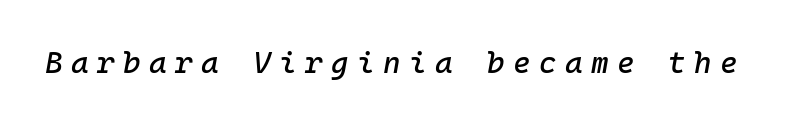
Q: Is the text italic (slanted)? A: Yes, it leans right by about 10 degrees.
Q: Is the text underlined? A: No.
Q: Is the spacing between letters normal or unusually wide? A: Unusually wide.
Q: Width (condensed, normal, or wide)? A: Normal.
Q: Stroke contrast? A: Low.
Q: x-height? A: Medium.
Q: Monospaced? A: Yes.
